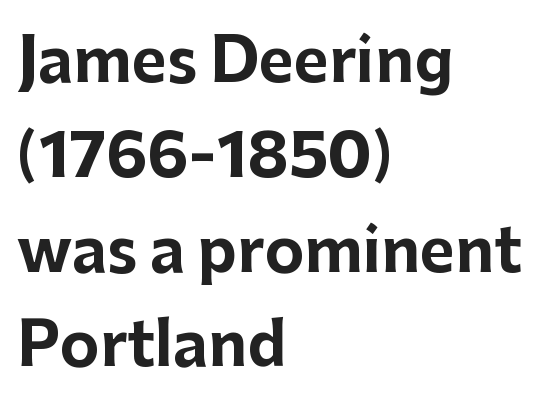
{"serif": "no", "italic": "no", "bold": "yes", "weight": "bold", "width": "normal", "stroke_contrast": "low", "x_height": "medium", "monospaced": "no", "underline": "no", "align": "left", "line_spacing": "normal", "line_spacing_ratio": 1.58, "letter_spacing": "normal", "letter_spacing_em": 0.0, "glyph_px": 60}
